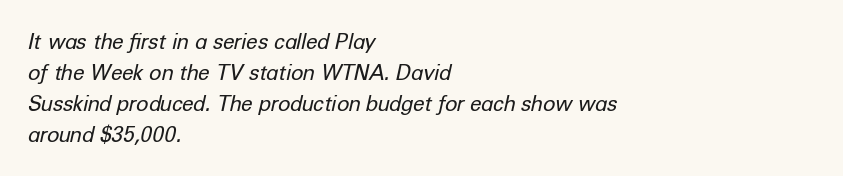
{"italic": "yes", "lean": "right", "slant_degrees": 12, "bold": "no", "underline": "no", "align": "left", "line_spacing": "normal", "line_spacing_ratio": 1.48, "letter_spacing": "normal", "letter_spacing_em": 0.0, "glyph_px": 21}
